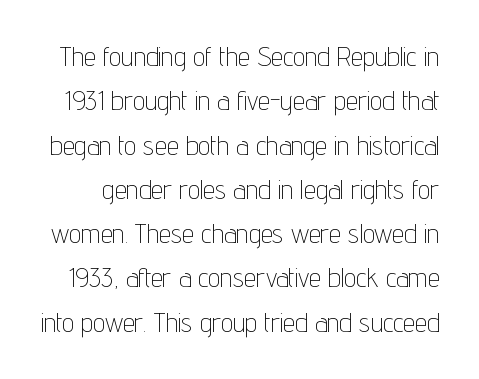
{"italic": "no", "bold": "no", "underline": "no", "line_spacing": "normal", "line_spacing_ratio": 1.64, "letter_spacing": "normal", "letter_spacing_em": 0.0, "glyph_px": 27}
